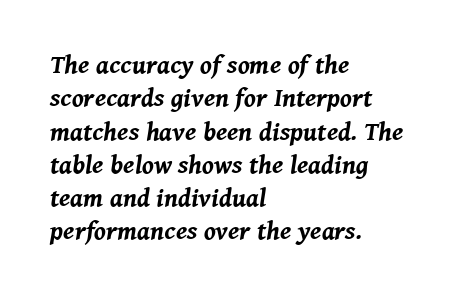
Q: Is the text bold? A: Yes.
Q: Is the text italic (slanted)? A: Yes, it leans right by about 8 degrees.
Q: Is the text underlined? A: No.
Q: How is the paragraph aligned? A: Left-aligned.
Q: Is the spacing between letters normal or unusually wide? A: Normal.
Q: Is the spacing between lines tight, normal or loose? A: Normal.
